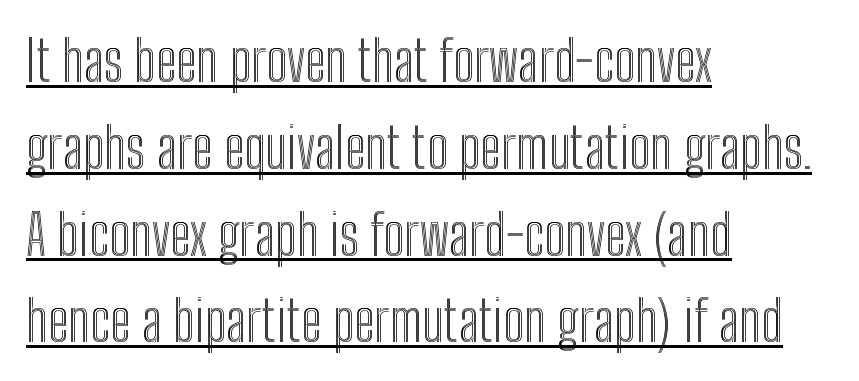
Q: Is the text italic (slanted)? A: No, it is upright.
Q: Is the text underlined? A: Yes.
Q: How is the paragraph aligned? A: Left-aligned.
Q: Is the spacing between letters normal or unusually wide? A: Normal.
Q: Is the spacing between lines tight, normal or loose? A: Normal.
Q: Width (condensed, normal, or wide)? A: Condensed.
Q: x-height? A: Medium.
Q: Monospaced? A: No.
